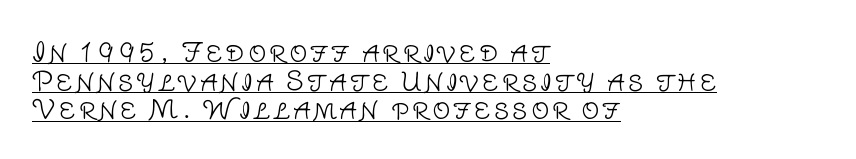
The image shows 25 px text type; set left-aligned, tight line spacing (1.15x), underlined.
